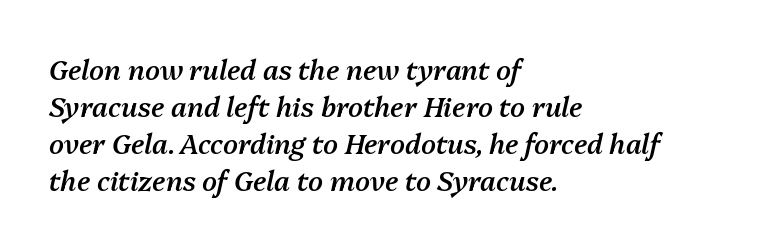
{"italic": "yes", "lean": "right", "slant_degrees": 13, "bold": "semi", "underline": "no", "align": "left", "line_spacing": "normal", "line_spacing_ratio": 1.37, "letter_spacing": "normal", "letter_spacing_em": 0.0, "glyph_px": 27}
